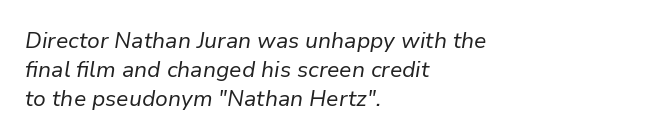
{"italic": "yes", "lean": "right", "slant_degrees": 9, "bold": "no", "underline": "no", "align": "left", "line_spacing": "normal", "line_spacing_ratio": 1.31, "letter_spacing": "normal", "letter_spacing_em": 0.0, "glyph_px": 22}
